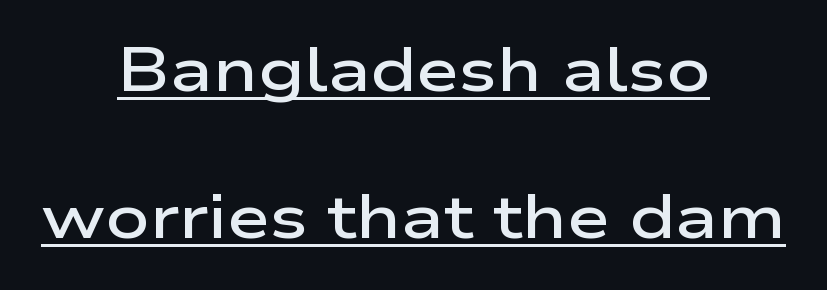
{"serif": "no", "italic": "no", "bold": "semi", "weight": "semibold", "width": "wide", "stroke_contrast": "low", "x_height": "medium", "monospaced": "no", "underline": "yes", "align": "center", "line_spacing": "loose", "line_spacing_ratio": 2.41, "letter_spacing": "normal", "letter_spacing_em": 0.0, "glyph_px": 61}
